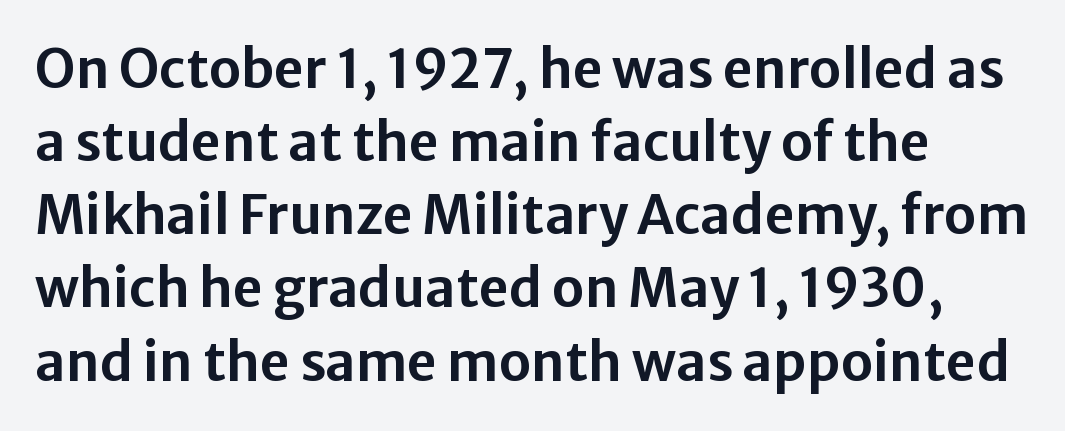
The image shows 53 px sans-serif type, upright; set normal line spacing (1.38x), normal letter spacing, not underlined; low stroke contrast and a medium x-height.
